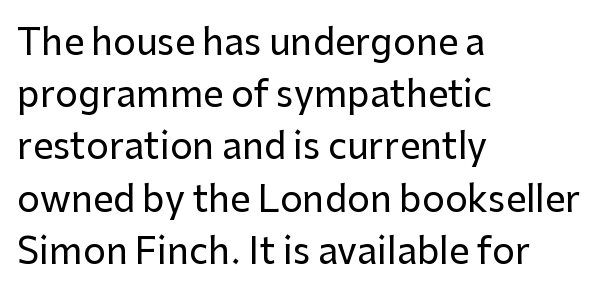
Q: Is the text italic (slanted)? A: No, it is upright.
Q: Is the typeface a serif or a sans-serif typeface? A: Sans-serif.
Q: Is the text underlined? A: No.
Q: How is the paragraph aligned? A: Left-aligned.
Q: Is the spacing between letters normal or unusually wide? A: Normal.
Q: Is the spacing between lines tight, normal or loose? A: Normal.
Q: Width (condensed, normal, or wide)? A: Normal.
Q: Stroke contrast? A: Low.
Q: x-height? A: Medium.
Q: Monospaced? A: No.
